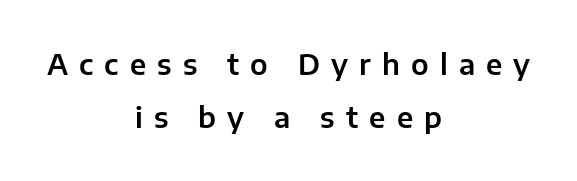
The image shows 28 px sans-serif type, upright; set centered, line spacing 1.88x, unusually wide letter spacing (+0.4 em), not underlined; low stroke contrast and a medium x-height.
